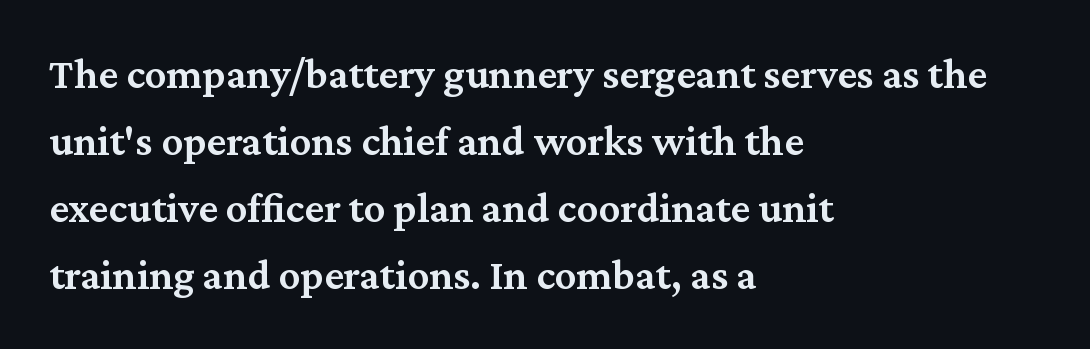
The image shows 43 px semibold serif type, upright; set left-aligned, normal line spacing (1.56x), normal letter spacing, not underlined; medium stroke contrast and a medium x-height.
